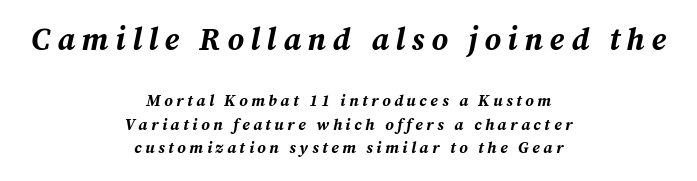
Q: Is the text bold? A: Yes.
Q: Is the text italic (slanted)? A: Yes, it leans right by about 12 degrees.
Q: Is the text underlined? A: No.
Q: How is the paragraph aligned? A: Centered.
Q: Is the spacing between letters normal or unusually wide? A: Unusually wide.
Q: Is the spacing between lines tight, normal or loose? A: Normal.
Q: Which block of text is set in a larger size, the first (top) or the second (bottom)? A: The first (top) one.
Q: Width (condensed, normal, or wide)? A: Normal.
Q: Stroke contrast? A: Medium.
Q: x-height? A: Medium.
Q: Monospaced? A: No.
